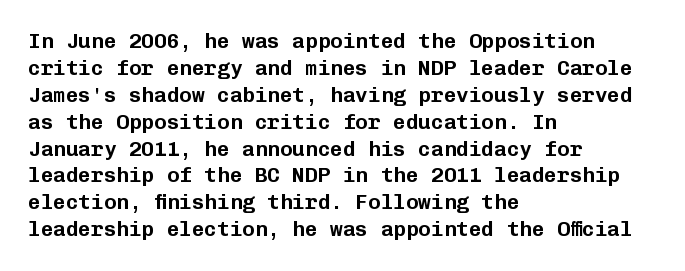
Q: Is the text italic (slanted)? A: No, it is upright.
Q: Is the text underlined? A: No.
Q: How is the paragraph aligned? A: Left-aligned.
Q: Is the spacing between letters normal or unusually wide? A: Normal.
Q: Is the spacing between lines tight, normal or loose? A: Normal.
